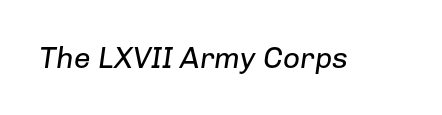
This sample has the flowing, uneven cadence of proportional lettering. Plain, unruled lines of type. The strokes are not fattened; the text isn't bold. This is oblique type, the kind used for emphasis or titles. Default kerning and tracking; the words read as compact shapes.
